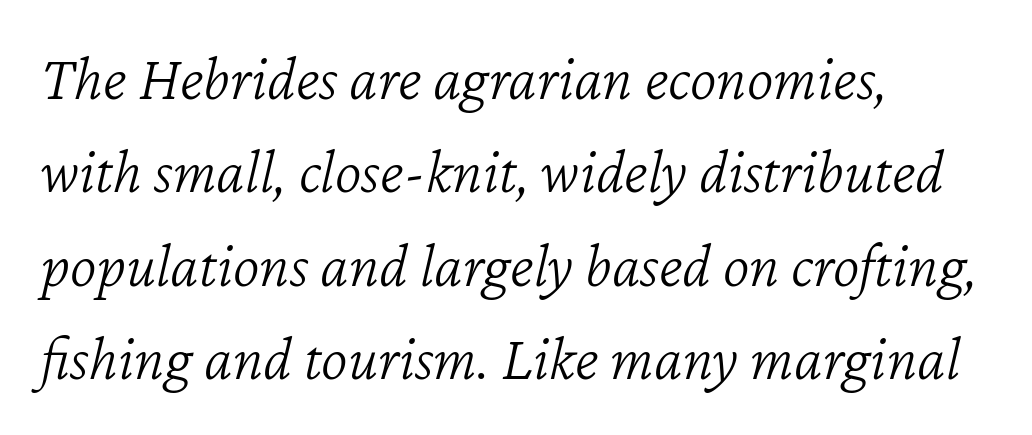
The image shows 64 px light type, italic (leaning right); set left-aligned, normal line spacing (1.46x), normal letter spacing, not underlined; low stroke contrast and a medium x-height.
